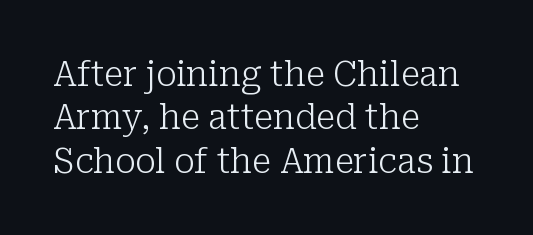
The image shows 35 px light serif type, upright; set left-aligned, line spacing 1.24x, normal letter spacing, not underlined; low stroke contrast and a medium x-height.
